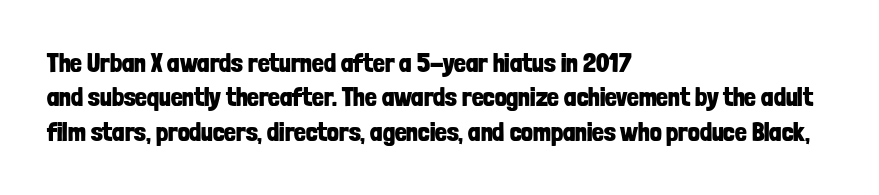
Q: Is the text bold? A: Yes.
Q: Is the text italic (slanted)? A: No, it is upright.
Q: Is the text underlined? A: No.
Q: How is the paragraph aligned? A: Left-aligned.
Q: Is the spacing between letters normal or unusually wide? A: Normal.
Q: Is the spacing between lines tight, normal or loose? A: Normal.
